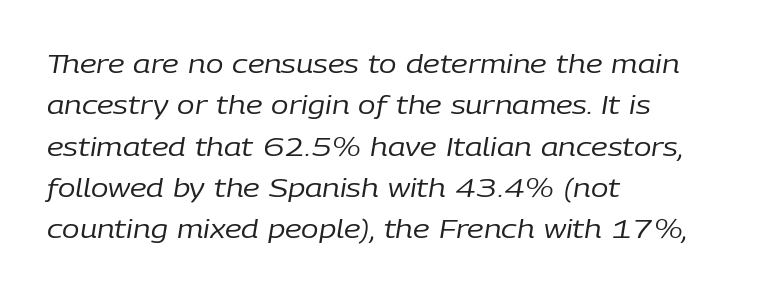
Q: Is the text bold? A: No.
Q: Is the text italic (slanted)? A: Yes, it leans right by about 9 degrees.
Q: Is the text underlined? A: No.
Q: How is the paragraph aligned? A: Left-aligned.
Q: Is the spacing between letters normal or unusually wide? A: Normal.
Q: Is the spacing between lines tight, normal or loose? A: Normal.
